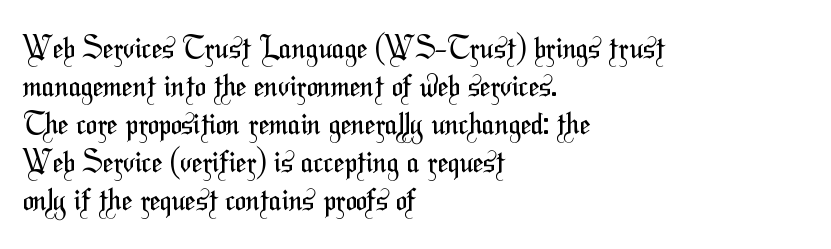
The characters display no serif detailing; their extremities are plain. Students, note that the glyphs here touch the page at normal intervals. The glyphs are unaccompanied by any horizontal stroke below them. Typeset ragged right — the left edge is the straight one.
